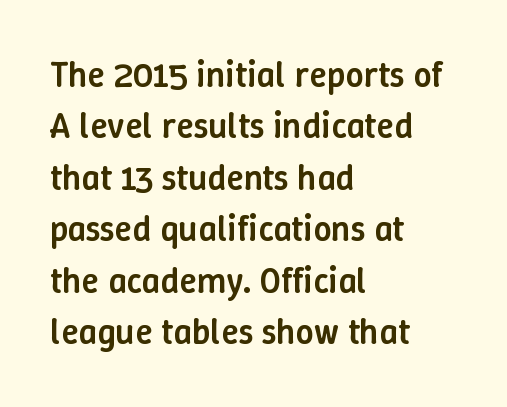
The lines sit at an ordinary, default distance from one another. Varying glyph widths throughout — classic text-font behaviour. Unmarked baselines from the first word to the last. Bold? Not quite — semibold, heavier than regular but stopping short. The gaps between neighbouring characters are ordinary and unremarkable. The paragraph has a hard left edge and a soft right edge.
